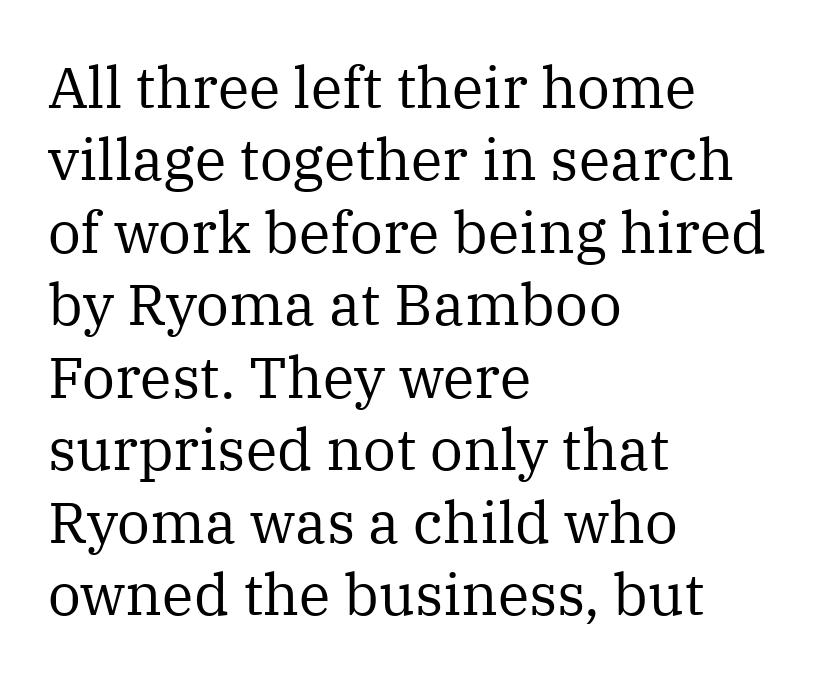
{"serif": "yes", "italic": "no", "bold": "no", "weight": "regular", "width": "normal", "stroke_contrast": "medium", "x_height": "medium", "monospaced": "no", "underline": "no", "align": "left", "line_spacing": "normal", "line_spacing_ratio": 1.25, "letter_spacing": "normal", "letter_spacing_em": 0.0, "glyph_px": 58}
